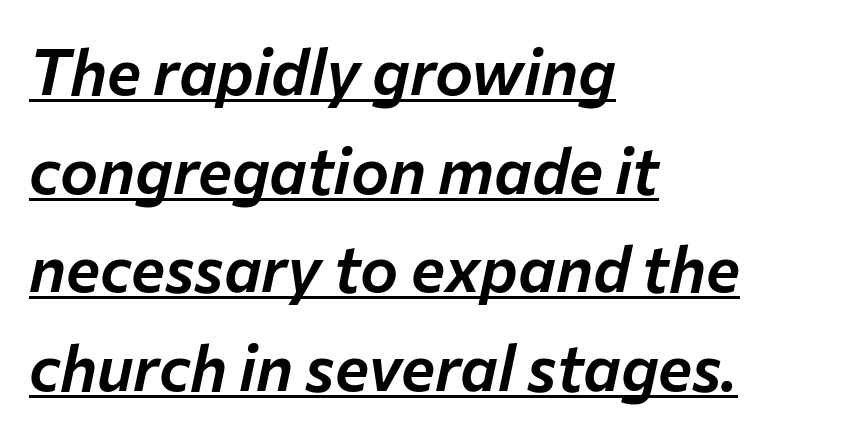
{"italic": "yes", "lean": "right", "slant_degrees": 12, "width": "normal", "stroke_contrast": "low", "x_height": "medium", "monospaced": "no", "underline": "yes", "align": "left", "line_spacing": "normal", "line_spacing_ratio": 1.54, "letter_spacing": "normal", "letter_spacing_em": 0.0, "glyph_px": 64}
